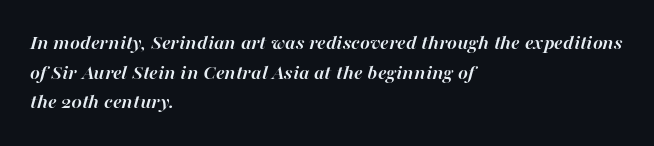
These lines sit exactly where default settings would place them. The text block is weighted toward the left margin, trailing off unevenly rightward. This sample uses an oblique cut, with every glyph tilted off the vertical. Default kerning and tracking; the words read as compact shapes. The strip under each line holds only bare page. Typesetter's note: full bold, strokes at maximum text heaviness.
